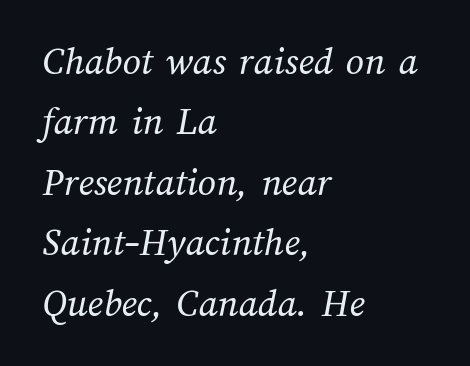
The image shows 40 px regular-weight type; set left-aligned, normal line spacing (1.51x), normal letter spacing, not underlined; medium stroke contrast and a medium x-height.
